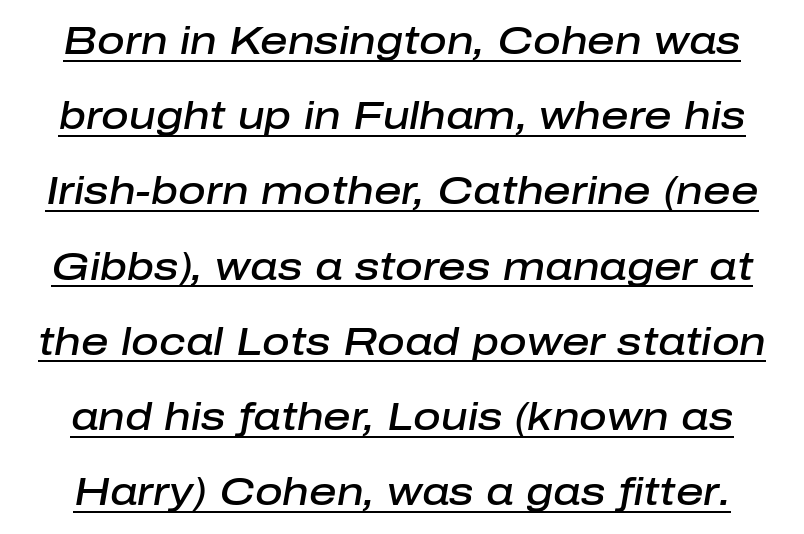
Q: Is the text bold? A: Semi-bold.
Q: Is the text italic (slanted)? A: Yes, it leans right by about 10 degrees.
Q: Is the text underlined? A: Yes.
Q: Is the spacing between letters normal or unusually wide? A: Normal.
Q: Is the spacing between lines tight, normal or loose? A: Loose.
Q: Width (condensed, normal, or wide)? A: Normal.
Q: Stroke contrast? A: Low.
Q: x-height? A: Medium.
Q: Monospaced? A: No.
